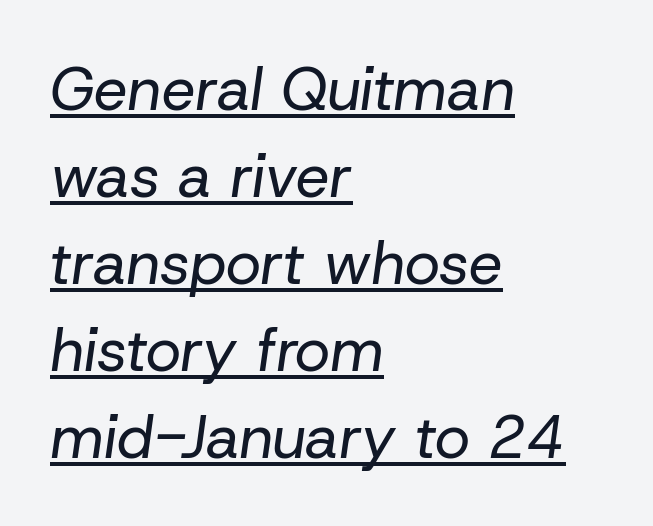
Standard letterfit; no display-style spreading of the glyphs. The rag falls on the right side of this text block. Do the characters align in a grid? No, the font is proportional. Leading: standard.
